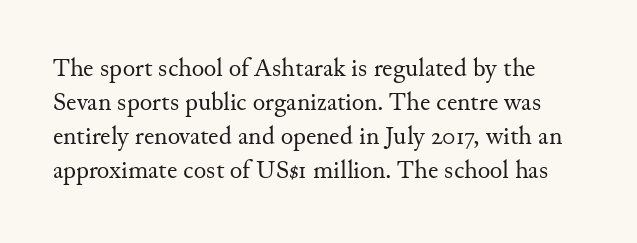
The baseline area is clear. Each new line begins a customary step beneath the previous one. These lines were composed using upright roman letters. Weight: not bold — regular or lighter.
